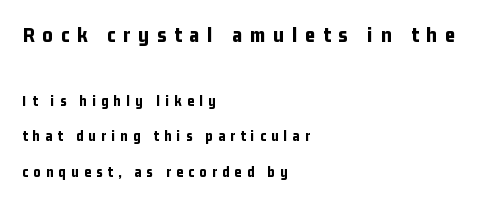
The image shows 22 px bold type, upright; set left-aligned, loose line spacing (2.37x), unusually wide letter spacing (+0.36 em), not underlined; the first (top) block is 1.47x larger.
